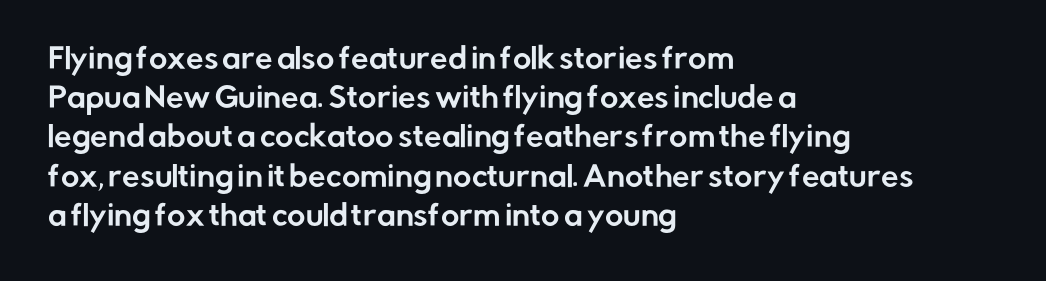
Q: Is the text italic (slanted)? A: No, it is upright.
Q: Is the typeface a serif or a sans-serif typeface? A: Sans-serif.
Q: Is the text underlined? A: No.
Q: How is the paragraph aligned? A: Left-aligned.
Q: Is the spacing between letters normal or unusually wide? A: Normal.
Q: Is the spacing between lines tight, normal or loose? A: Normal.
Q: Width (condensed, normal, or wide)? A: Normal.
Q: Stroke contrast? A: Low.
Q: x-height? A: Medium.
Q: Monospaced? A: No.
